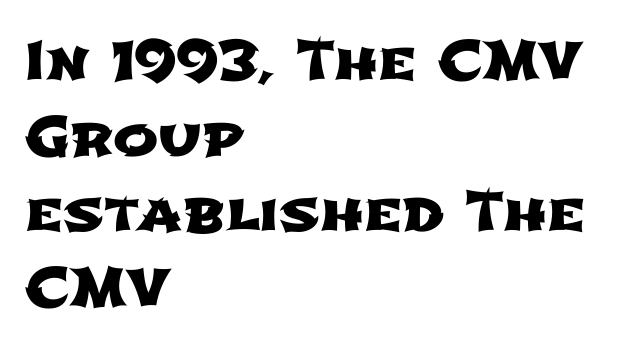
The setting favours the left margin, as ordinary paragraphs usually do. The text was rendered using a sans face with plain stroke endings. The horizontal fit of the characters is conventional and even. You could not count columns in this text — the font is proportionally spaced.
